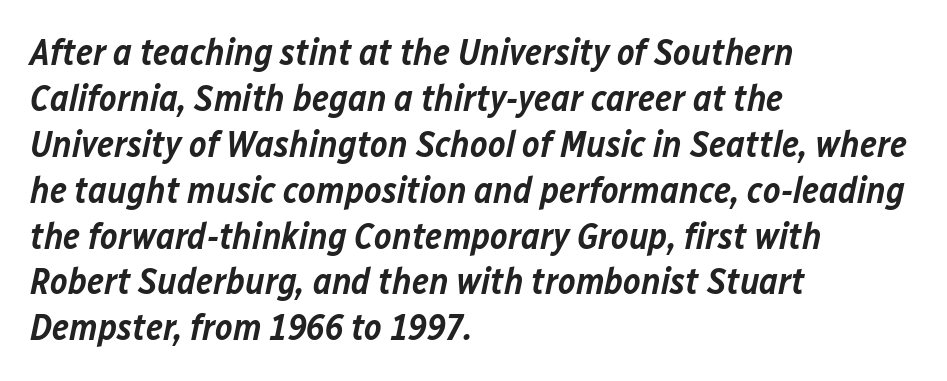
The image shows 37 px semibold type, italic (leaning right); set left-aligned, line spacing 1.24x, normal letter spacing, not underlined; low stroke contrast and a medium x-height.
